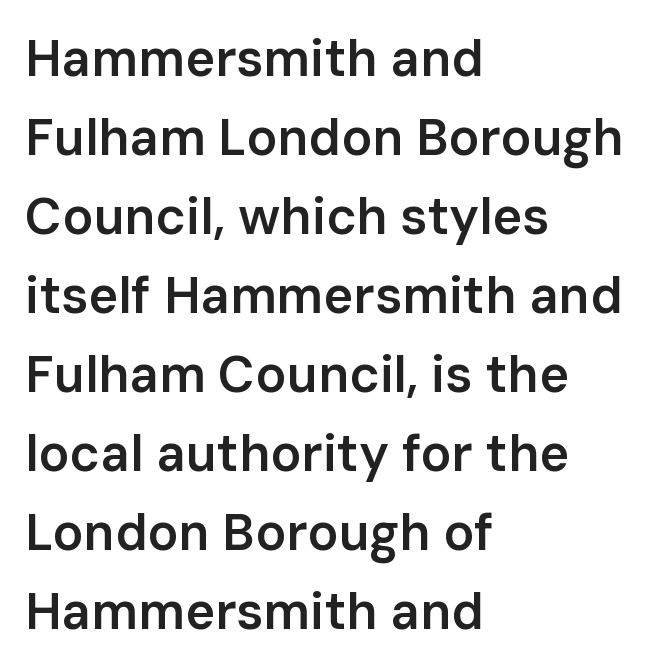
The specimen omits any rule beneath the text block's lines. Stroke thickness is moderately raised; the sample reads as semibold. You could not count columns in this text — the font is proportionally spaced. Which margin do the lines hug? The left one — the right edge is uneven.
